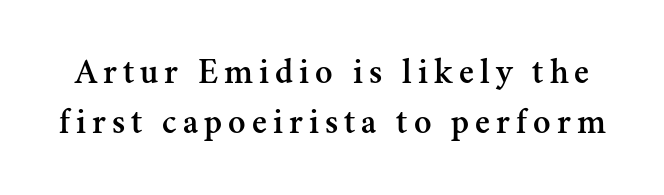
The letters carry serifs — small finishing strokes at the ends of their stems. The lettering holds an erect, upright posture throughout. Character widths vary here, with narrow letters taking less room than wide ones. These lines sit exactly where default settings would place them.
